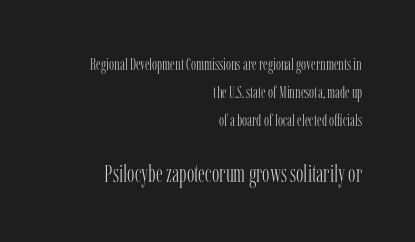
{"italic": "no", "bold": "no", "underline": "no", "align": "right", "line_spacing": "normal", "line_spacing_ratio": 1.66, "letter_spacing": "normal", "letter_spacing_em": 0.0, "larger_block": "second", "size_ratio": 1.47, "glyph_px": 25}
